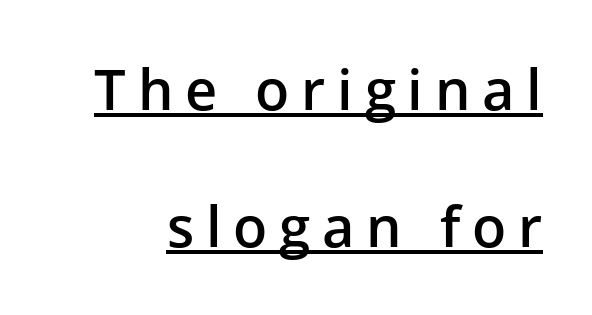
{"serif": "no", "italic": "no", "bold": "semi", "weight": "semibold", "width": "normal", "stroke_contrast": "low", "x_height": "medium", "monospaced": "no", "underline": "yes", "line_spacing": "loose", "line_spacing_ratio": 2.45, "letter_spacing": "wide", "letter_spacing_em": 0.21, "glyph_px": 56}
